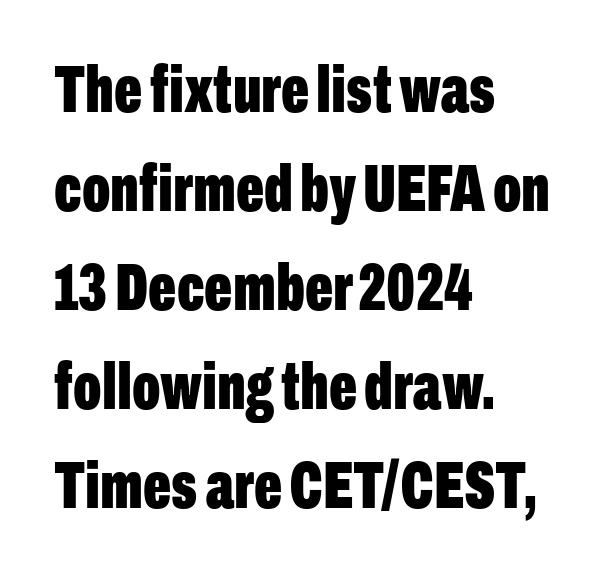
Q: Is the text bold? A: Yes.
Q: Is the text italic (slanted)? A: No, it is upright.
Q: Is the typeface a serif or a sans-serif typeface? A: Sans-serif.
Q: Is the text underlined? A: No.
Q: How is the paragraph aligned? A: Left-aligned.
Q: Is the spacing between letters normal or unusually wide? A: Normal.
Q: Is the spacing between lines tight, normal or loose? A: Normal.
Q: Width (condensed, normal, or wide)? A: Condensed.
Q: Stroke contrast? A: Low.
Q: x-height? A: Medium.
Q: Monospaced? A: No.
